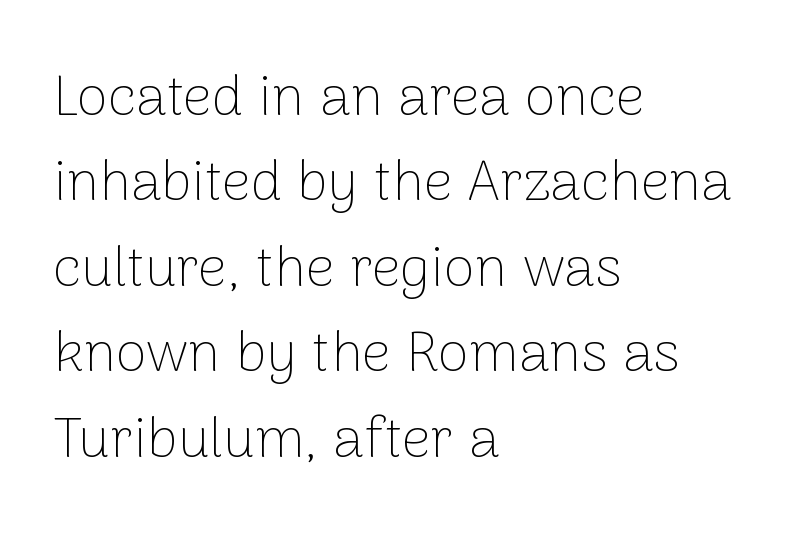
Q: Is the text bold? A: No.
Q: Is the text italic (slanted)? A: No, it is upright.
Q: Is the typeface a serif or a sans-serif typeface? A: Sans-serif.
Q: Is the text underlined? A: No.
Q: How is the paragraph aligned? A: Left-aligned.
Q: Is the spacing between letters normal or unusually wide? A: Normal.
Q: Is the spacing between lines tight, normal or loose? A: Normal.
Q: Width (condensed, normal, or wide)? A: Normal.
Q: Stroke contrast? A: Low.
Q: x-height? A: Medium.
Q: Monospaced? A: No.
